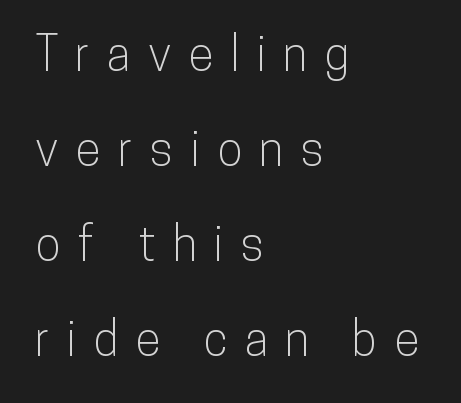
Q: Is the text italic (slanted)? A: No, it is upright.
Q: Is the typeface a serif or a sans-serif typeface? A: Sans-serif.
Q: Is the text underlined? A: No.
Q: How is the paragraph aligned? A: Left-aligned.
Q: Is the spacing between letters normal or unusually wide? A: Unusually wide.
Q: Is the spacing between lines tight, normal or loose? A: Loose.
Q: Width (condensed, normal, or wide)? A: Condensed.
Q: Stroke contrast? A: Low.
Q: x-height? A: Medium.
Q: Monospaced? A: No.
